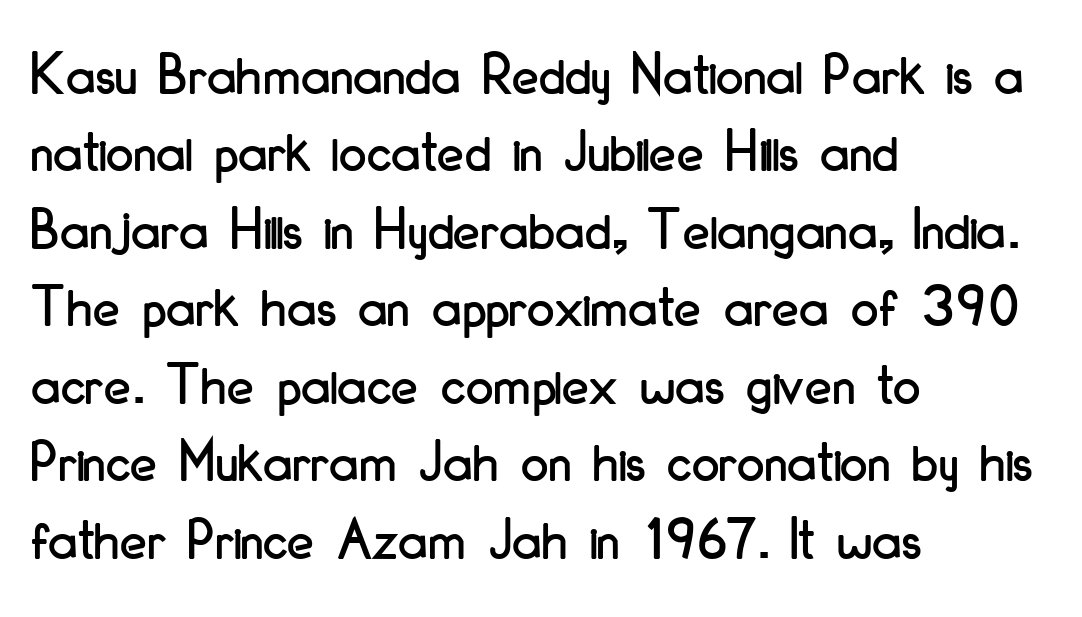
The image shows 61 px condensed sans-serif type, upright; set left-aligned, normal line spacing (1.27x), normal letter spacing, not underlined; low stroke contrast and a small x-height.
